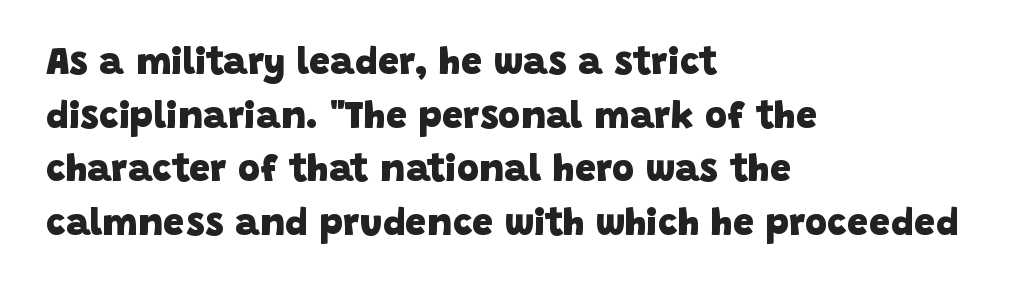
Q: Is the text bold? A: Yes.
Q: Is the typeface a serif or a sans-serif typeface? A: Sans-serif.
Q: Is the text underlined? A: No.
Q: How is the paragraph aligned? A: Left-aligned.
Q: Is the spacing between letters normal or unusually wide? A: Normal.
Q: Is the spacing between lines tight, normal or loose? A: Normal.
Q: Width (condensed, normal, or wide)? A: Normal.
Q: Stroke contrast? A: Low.
Q: x-height? A: Large.
Q: Monospaced? A: No.
